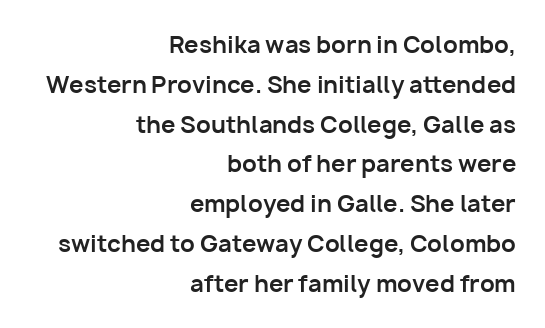
Q: Is the text bold? A: Yes.
Q: Is the text italic (slanted)? A: No, it is upright.
Q: Is the text underlined? A: No.
Q: How is the paragraph aligned? A: Right-aligned.
Q: Is the spacing between letters normal or unusually wide? A: Normal.
